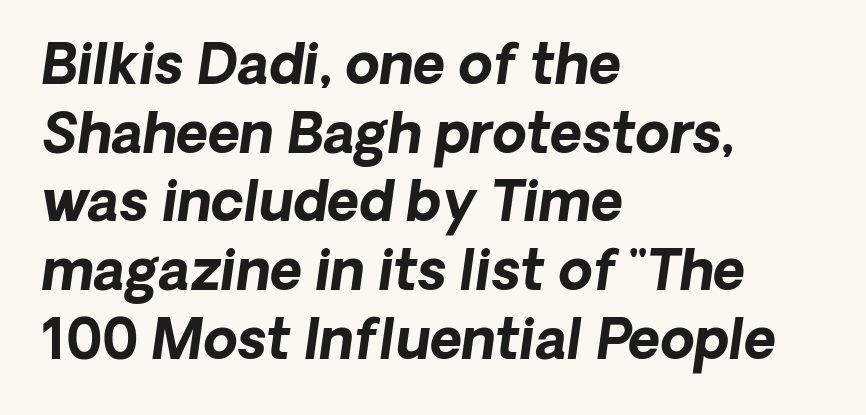
The image shows 55 px bold type, italic (leaning right); set left-aligned, normal line spacing (1.25x), normal letter spacing, not underlined; low stroke contrast and a medium x-height.
